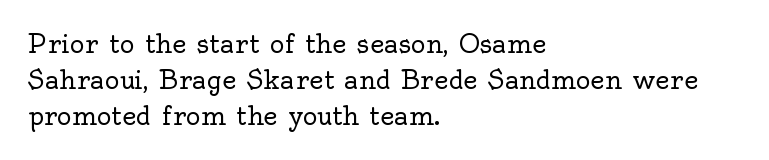
{"italic": "no", "bold": "no", "underline": "no", "align": "left", "line_spacing": "normal", "line_spacing_ratio": 1.44, "letter_spacing": "normal", "letter_spacing_em": 0.0, "glyph_px": 25}
